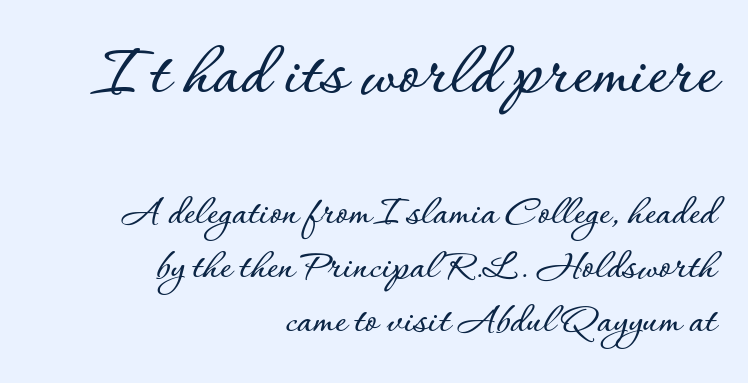
Q: Is the text italic (slanted)? A: Yes.
Q: Is the text underlined? A: No.
Q: How is the paragraph aligned? A: Right-aligned.
Q: Is the spacing between letters normal or unusually wide? A: Normal.
Q: Is the spacing between lines tight, normal or loose? A: Normal.
Q: Which block of text is set in a larger size, the first (top) or the second (bottom)? A: The first (top) one.
Q: Width (condensed, normal, or wide)? A: Normal.
Q: Stroke contrast? A: Low.
Q: x-height? A: Small.
Q: Monospaced? A: No.
